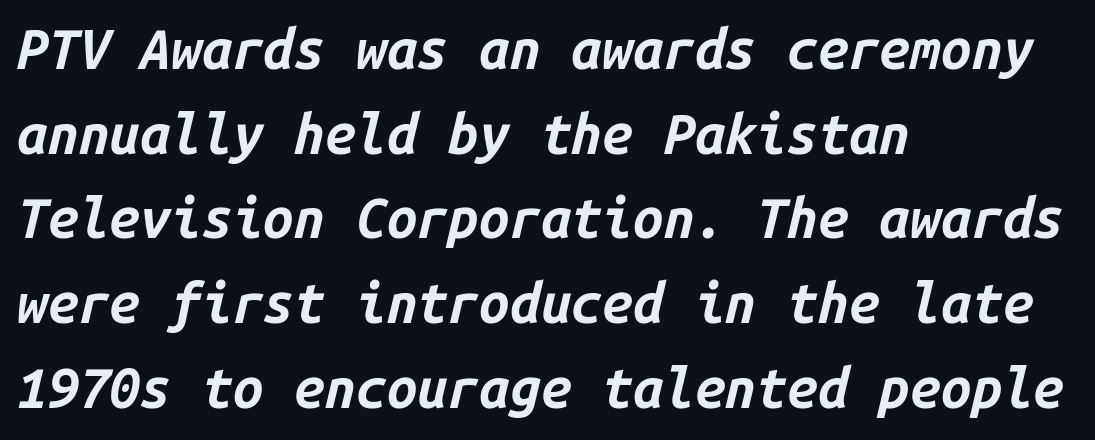
{"italic": "yes", "lean": "right", "slant_degrees": 14, "bold": "yes", "weight": "bold", "width": "normal", "stroke_contrast": "low", "x_height": "medium", "monospaced": "yes", "underline": "no", "align": "left", "line_spacing": "normal", "line_spacing_ratio": 1.54, "letter_spacing": "normal", "letter_spacing_em": 0.0, "glyph_px": 55}
